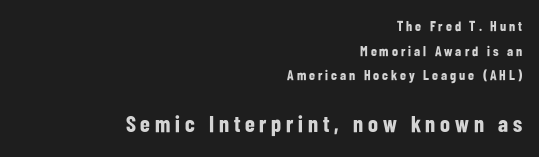
Q: Is the text bold? A: Yes.
Q: Is the text italic (slanted)? A: No, it is upright.
Q: Is the text underlined? A: No.
Q: How is the paragraph aligned? A: Right-aligned.
Q: Is the spacing between letters normal or unusually wide? A: Unusually wide.
Q: Which block of text is set in a larger size, the first (top) or the second (bottom)? A: The second (bottom) one.
